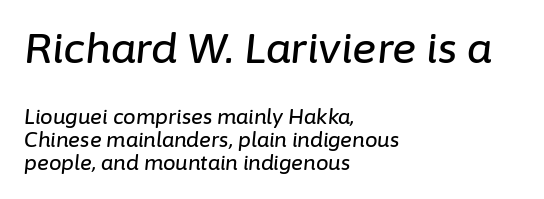
No extra tracking has been applied to these lines. Spacing verdict: proportional, widths tailored to each character. The rendering anchors every line to the left-hand side. What's the leading like? Squeezed, with rows nearly overlapping.
